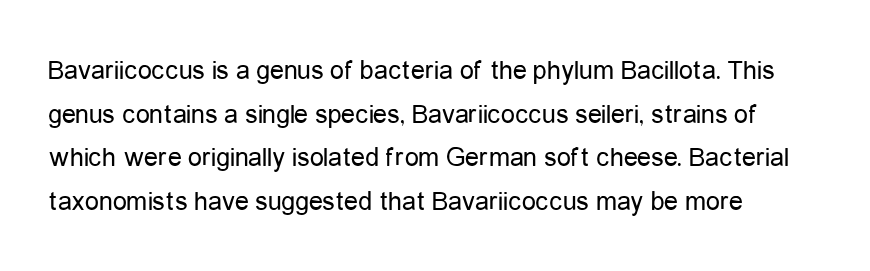
To sum up the face: it is a sans, with no serifs. Default kerning and tracking; the words read as compact shapes. Character widths vary here, with narrow letters taking less room than wide ones. Stroke mass is kept to a normal reading level or below.
